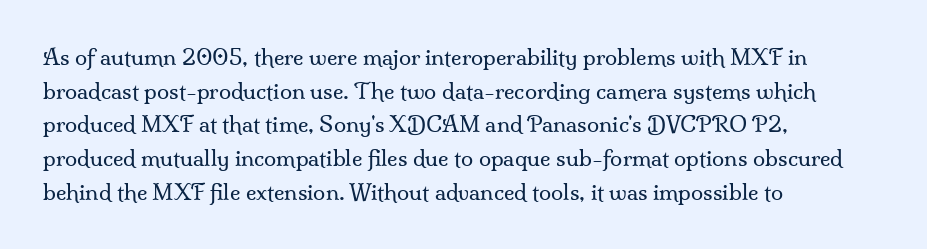
Q: Is the text bold? A: No.
Q: Is the text italic (slanted)? A: No, it is upright.
Q: Is the text underlined? A: No.
Q: How is the paragraph aligned? A: Left-aligned.
Q: Is the spacing between letters normal or unusually wide? A: Normal.
Q: Is the spacing between lines tight, normal or loose? A: Normal.
